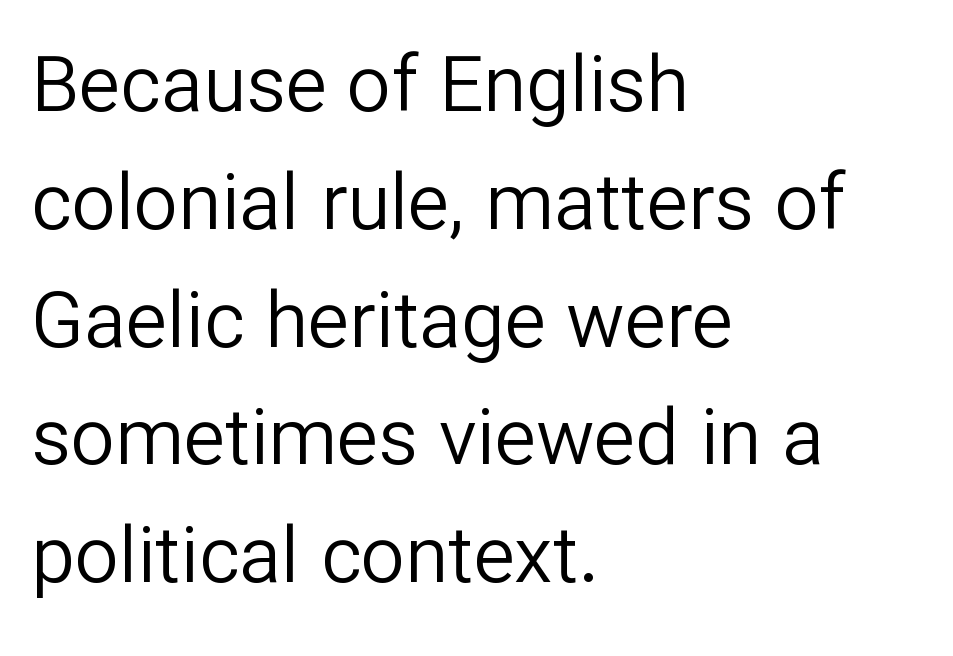
Q: Is the text bold? A: No.
Q: Is the text italic (slanted)? A: No, it is upright.
Q: Is the typeface a serif or a sans-serif typeface? A: Sans-serif.
Q: Is the text underlined? A: No.
Q: How is the paragraph aligned? A: Left-aligned.
Q: Is the spacing between letters normal or unusually wide? A: Normal.
Q: Is the spacing between lines tight, normal or loose? A: Normal.
Q: Width (condensed, normal, or wide)? A: Normal.
Q: Stroke contrast? A: Low.
Q: x-height? A: Medium.
Q: Monospaced? A: No.
